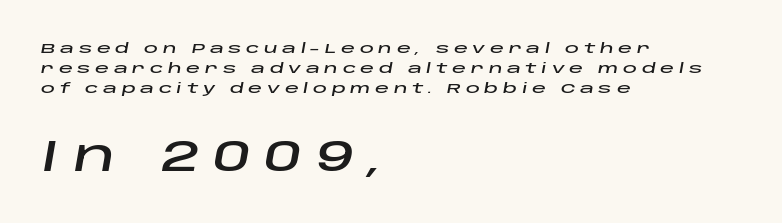
The image shows 43 px wide type, italic (leaning right); set left-aligned, normal line spacing (1.44x), unusually wide letter spacing (+0.33 em), not underlined; the second (bottom) block is 3.07x larger; low stroke contrast and a large x-height.
